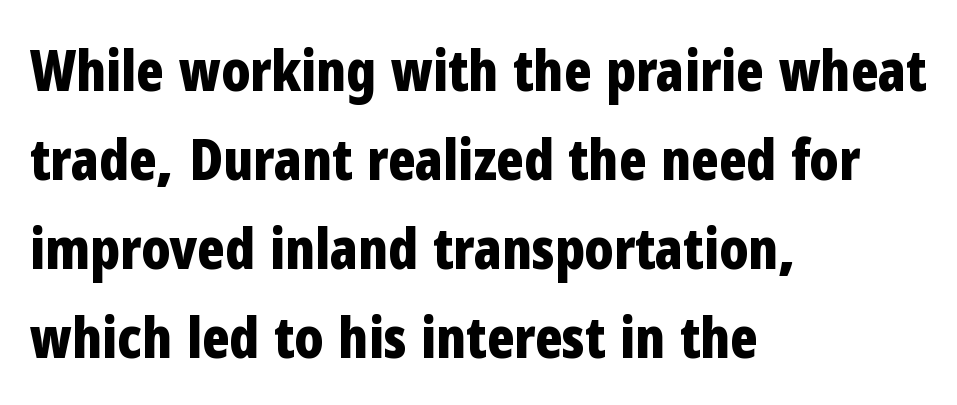
{"serif": "no", "italic": "no", "bold": "yes", "weight": "bold", "width": "condensed", "stroke_contrast": "low", "x_height": "medium", "monospaced": "no", "underline": "no", "align": "left", "line_spacing": "normal", "line_spacing_ratio": 1.56, "letter_spacing": "normal", "letter_spacing_em": 0.0, "glyph_px": 57}
